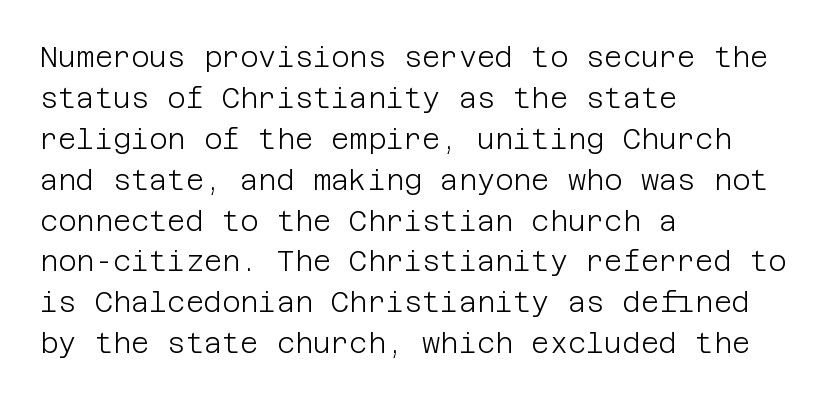
{"serif": "no", "italic": "no", "bold": "no", "weight": "light", "width": "normal", "stroke_contrast": "low", "x_height": "large", "underline": "no", "align": "left", "line_spacing": "normal", "line_spacing_ratio": 1.46, "letter_spacing": "normal", "letter_spacing_em": 0.0, "glyph_px": 28}
